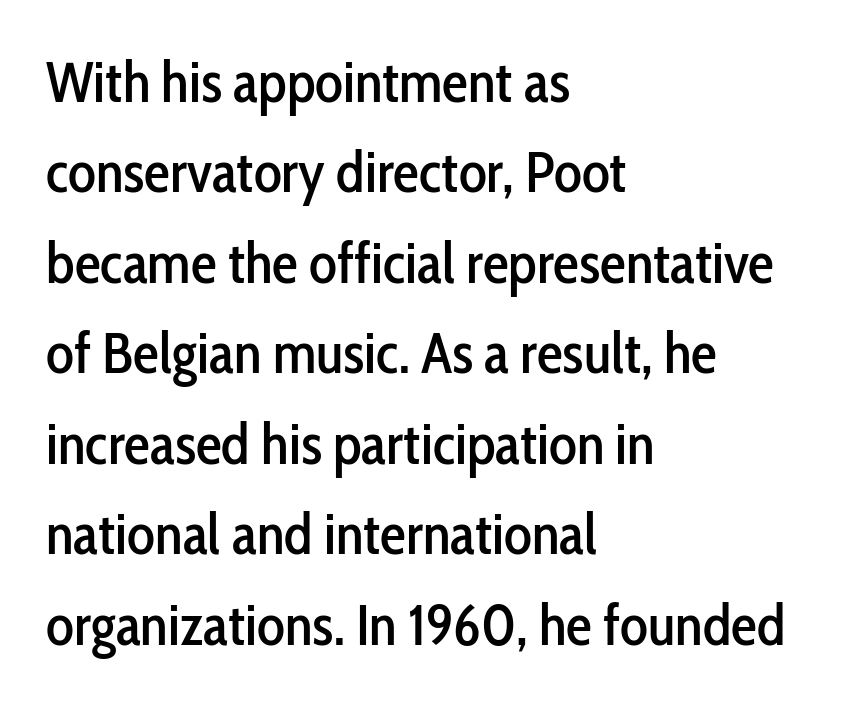
Q: Is the text italic (slanted)? A: No, it is upright.
Q: Is the typeface a serif or a sans-serif typeface? A: Sans-serif.
Q: Is the text underlined? A: No.
Q: How is the paragraph aligned? A: Left-aligned.
Q: Is the spacing between letters normal or unusually wide? A: Normal.
Q: Is the spacing between lines tight, normal or loose? A: Normal.
Q: Width (condensed, normal, or wide)? A: Condensed.
Q: Stroke contrast? A: Low.
Q: x-height? A: Medium.
Q: Monospaced? A: No.
